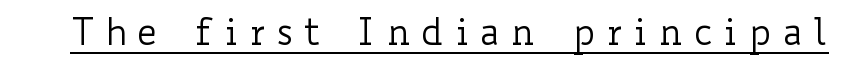
{"italic": "no", "bold": "no", "weight": "regular", "width": "wide", "stroke_contrast": "low", "x_height": "small", "monospaced": "no", "underline": "yes", "letter_spacing": "wide", "letter_spacing_em": 0.27, "glyph_px": 37}
